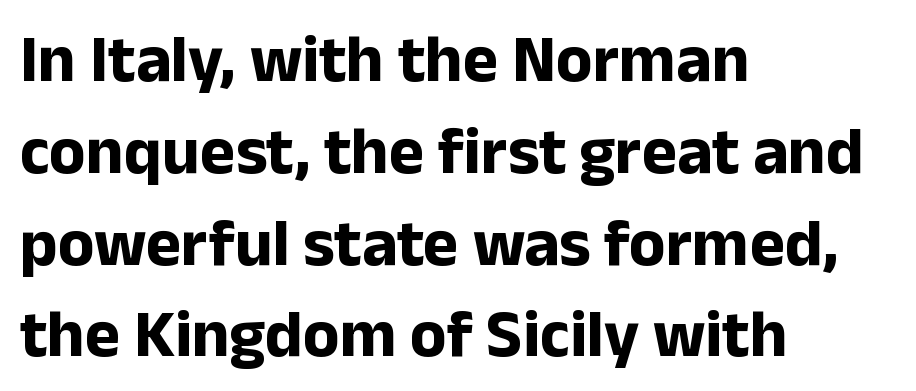
{"serif": "no", "italic": "no", "bold": "yes", "weight": "bold", "width": "normal", "stroke_contrast": "low", "x_height": "medium", "monospaced": "no", "underline": "no", "align": "left", "line_spacing": "normal", "line_spacing_ratio": 1.37, "letter_spacing": "normal", "letter_spacing_em": 0.0, "glyph_px": 67}
